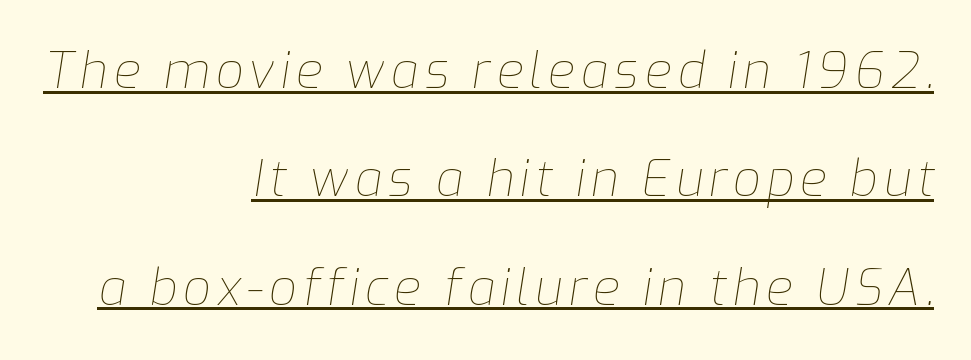
Q: Is the text bold? A: No.
Q: Is the text italic (slanted)? A: Yes, it leans right by about 9 degrees.
Q: Is the text underlined? A: Yes.
Q: How is the paragraph aligned? A: Right-aligned.
Q: Is the spacing between lines tight, normal or loose? A: Loose.
Q: Width (condensed, normal, or wide)? A: Normal.
Q: Stroke contrast? A: Low.
Q: x-height? A: Medium.
Q: Monospaced? A: No.
